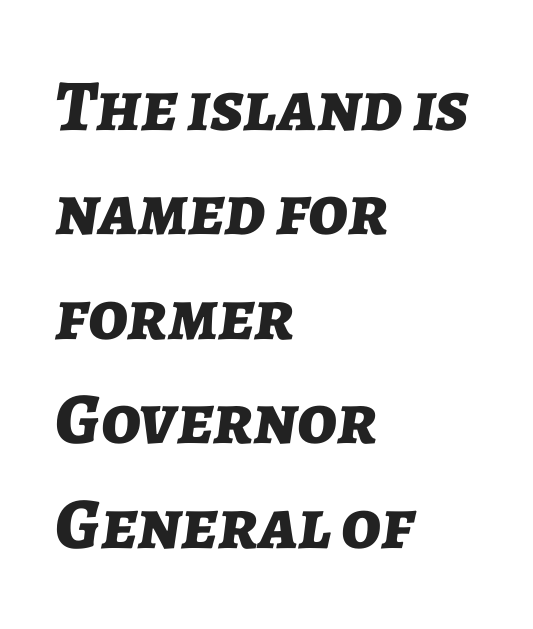
{"italic": "yes", "lean": "right", "slant_degrees": 7, "bold": "yes", "weight": "bold", "width": "normal", "stroke_contrast": "low", "x_height": "medium", "monospaced": "no", "underline": "no", "align": "left", "line_spacing": "normal", "line_spacing_ratio": 1.43, "letter_spacing": "normal", "letter_spacing_em": 0.0, "glyph_px": 73}
